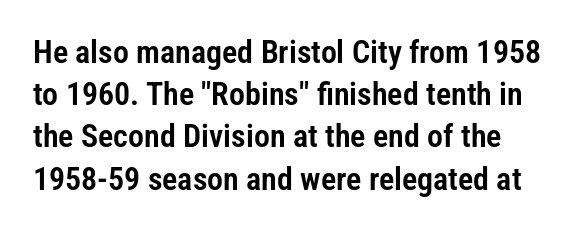
{"serif": "no", "italic": "no", "width": "condensed", "stroke_contrast": "low", "x_height": "medium", "monospaced": "no", "underline": "no", "line_spacing": "normal", "line_spacing_ratio": 1.32, "letter_spacing": "normal", "letter_spacing_em": 0.0, "glyph_px": 32}
